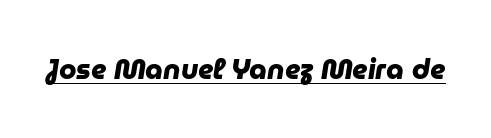
Q: Is the text bold? A: Yes.
Q: Is the typeface a serif or a sans-serif typeface? A: Sans-serif.
Q: Is the text underlined? A: Yes.
Q: Is the spacing between letters normal or unusually wide? A: Normal.
Q: Width (condensed, normal, or wide)? A: Normal.
Q: Stroke contrast? A: Low.
Q: x-height? A: Medium.
Q: Monospaced? A: No.
